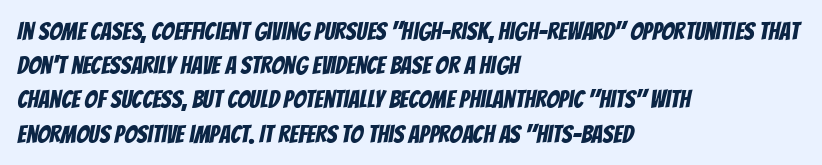
The paragraph has a hard left edge and a soft right edge. The glyphs are unaccompanied by any horizontal stroke below them. You could call the tracking neutral — neither tight nor loose. Vertical spacing — default.
